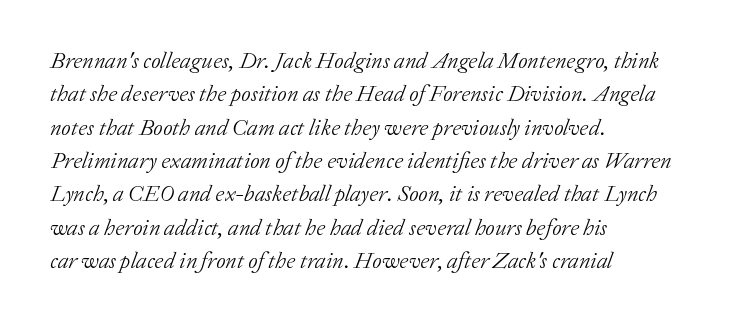
{"italic": "yes", "lean": "right", "slant_degrees": 20, "bold": "no", "underline": "no", "align": "left", "line_spacing": "normal", "line_spacing_ratio": 1.45, "letter_spacing": "normal", "letter_spacing_em": 0.0, "glyph_px": 23}
